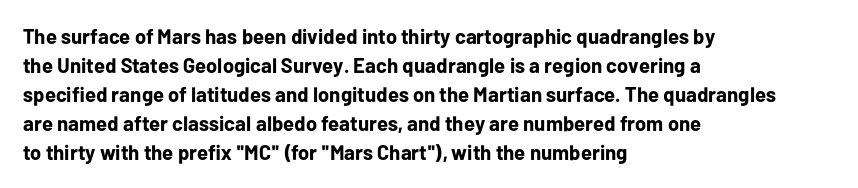
Q: Is the text bold? A: Yes.
Q: Is the text italic (slanted)? A: No, it is upright.
Q: Is the text underlined? A: No.
Q: How is the paragraph aligned? A: Left-aligned.
Q: Is the spacing between letters normal or unusually wide? A: Normal.
Q: Is the spacing between lines tight, normal or loose? A: Normal.
